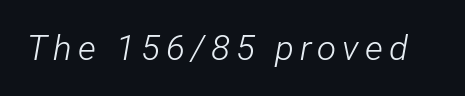
Q: Is the text bold? A: No.
Q: Is the text italic (slanted)? A: Yes, it leans right by about 12 degrees.
Q: Is the text underlined? A: No.
Q: Width (condensed, normal, or wide)? A: Condensed.
Q: Stroke contrast? A: Low.
Q: x-height? A: Medium.
Q: Monospaced? A: No.
